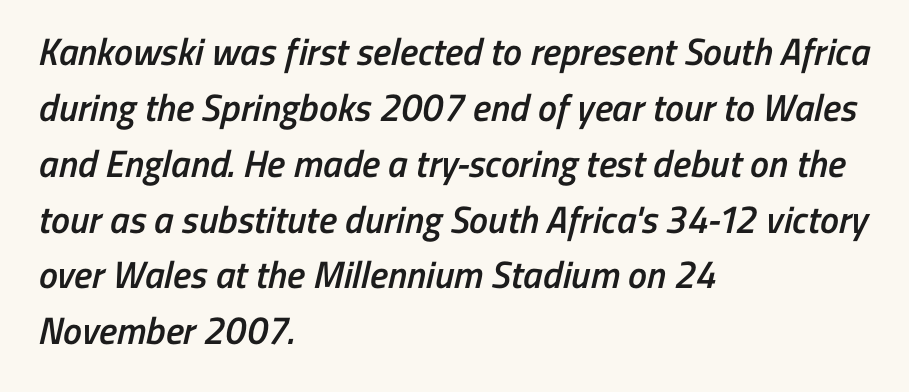
The image shows 38 px semibold, condensed sans-serif type; set left-aligned, normal line spacing (1.47x), normal letter spacing, not underlined; low stroke contrast and a medium x-height.
